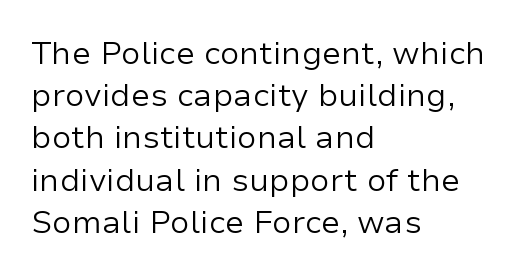
Looks like regular typesetting: each glyph gets only the width it needs. The compositor pushed each line to the left boundary. Nope, no serifs anywhere on these letters. This rendering features lettering with no underline.
